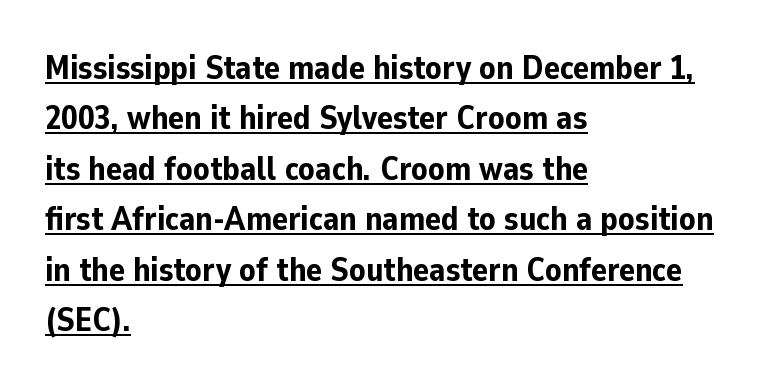
The image shows 33 px bold sans-serif type, upright; set left-aligned, normal line spacing (1.53x), normal letter spacing, underlined; low stroke contrast and a medium x-height.
